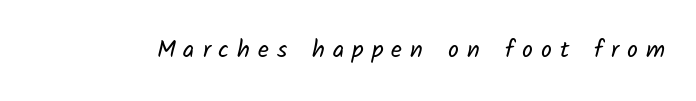
Q: Is the text bold? A: No.
Q: Is the text underlined? A: No.
Q: Is the spacing between letters normal or unusually wide? A: Unusually wide.
